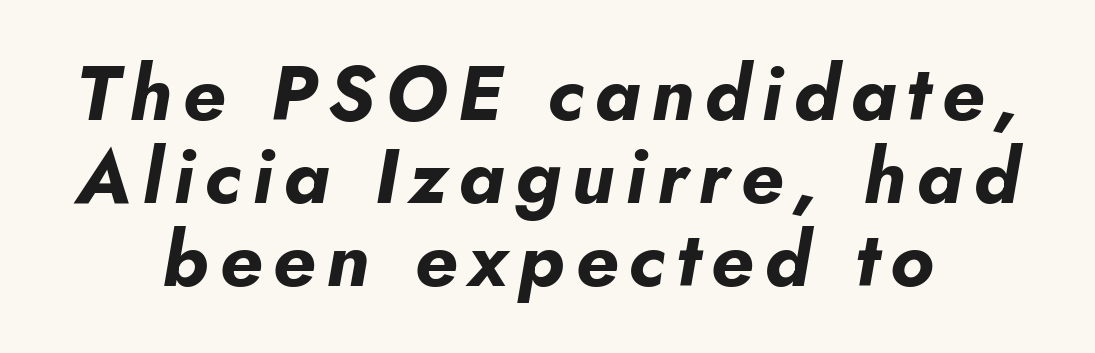
{"italic": "yes", "lean": "right", "slant_degrees": 5, "bold": "yes", "weight": "bold", "width": "normal", "stroke_contrast": "low", "x_height": "small", "monospaced": "no", "underline": "no", "line_spacing": "tight", "line_spacing_ratio": 1.08, "glyph_px": 77}
